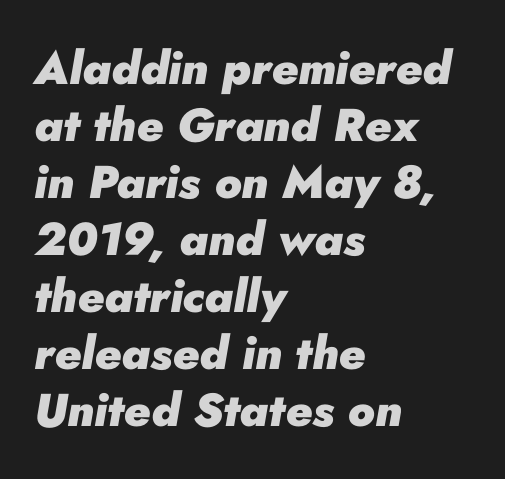
Q: Is the text bold? A: Yes.
Q: Is the text italic (slanted)? A: Yes, it leans right by about 10 degrees.
Q: Is the text underlined? A: No.
Q: How is the paragraph aligned? A: Left-aligned.
Q: Is the spacing between letters normal or unusually wide? A: Normal.
Q: Width (condensed, normal, or wide)? A: Normal.
Q: Stroke contrast? A: Low.
Q: x-height? A: Small.
Q: Monospaced? A: No.
